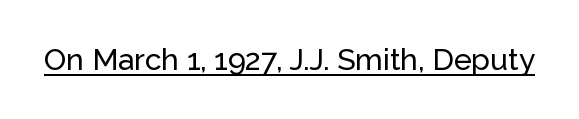
Characters remain perfectly vertical along every line. There is no visible air inserted between adjacent glyphs. Beneath each row of characters lies a ruled line. These lines are rendered in a variable-pitch font. What kind of face is this? One without serifs — a sans.
